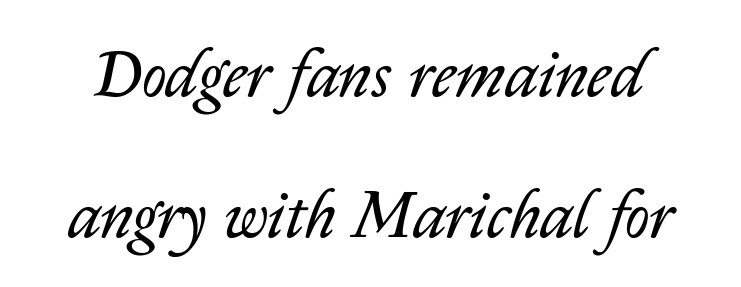
{"italic": "yes", "lean": "right", "slant_degrees": 14, "bold": "no", "weight": "regular", "width": "normal", "stroke_contrast": "low", "x_height": "medium", "monospaced": "no", "underline": "no", "line_spacing": "loose", "line_spacing_ratio": 2.11, "letter_spacing": "normal", "letter_spacing_em": 0.0, "glyph_px": 67}
